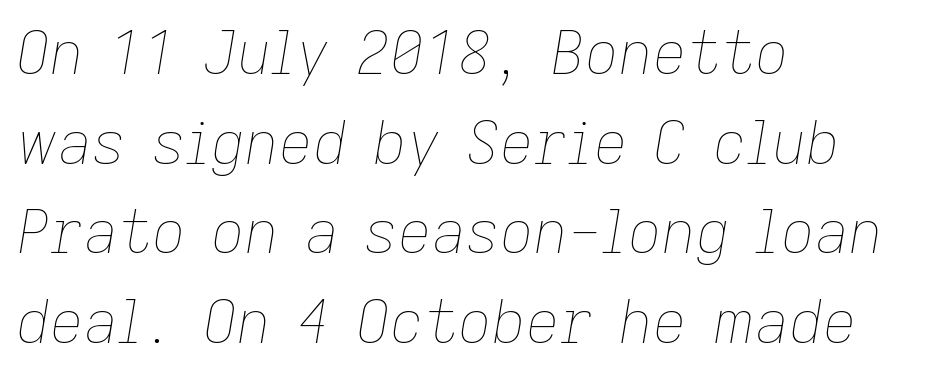
The strip under each line holds only bare page. Letters have the restrained weight of plain body copy at most. This rendering uses left alignment, leaving the right contour irregular. Whoever set this chose a conventional vertical rhythm.
